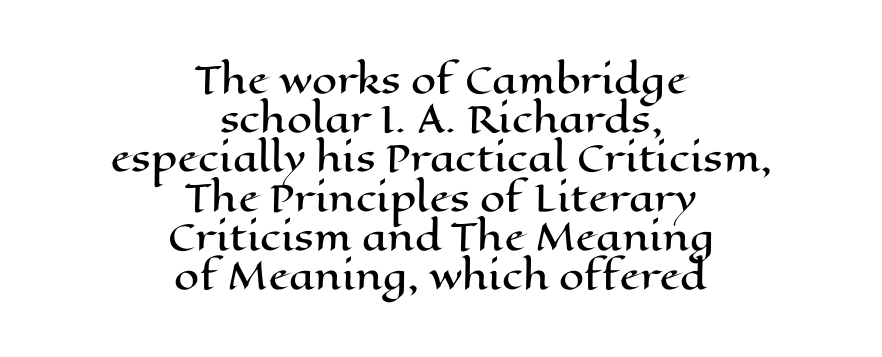
Q: Is the text italic (slanted)? A: No, it is upright.
Q: Is the text underlined? A: No.
Q: How is the paragraph aligned? A: Centered.
Q: Is the spacing between letters normal or unusually wide? A: Normal.
Q: Is the spacing between lines tight, normal or loose? A: Tight.
Q: Width (condensed, normal, or wide)? A: Wide.
Q: Stroke contrast? A: High.
Q: x-height? A: Medium.
Q: Monospaced? A: No.
